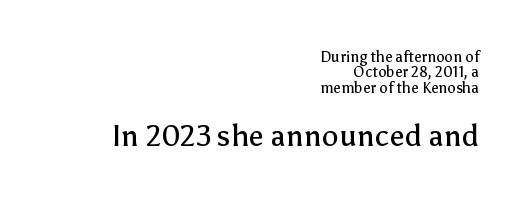
Q: Is the text bold? A: No.
Q: Is the text italic (slanted)? A: No, it is upright.
Q: Is the typeface a serif or a sans-serif typeface? A: Sans-serif.
Q: Is the text underlined? A: No.
Q: How is the paragraph aligned? A: Right-aligned.
Q: Is the spacing between letters normal or unusually wide? A: Normal.
Q: Is the spacing between lines tight, normal or loose? A: Tight.
Q: Which block of text is set in a larger size, the first (top) or the second (bottom)? A: The second (bottom) one.
Q: Width (condensed, normal, or wide)? A: Normal.
Q: Stroke contrast? A: Low.
Q: x-height? A: Medium.
Q: Monospaced? A: No.
